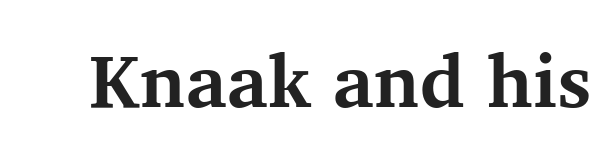
Q: Is the text bold? A: Yes.
Q: Is the text italic (slanted)? A: No, it is upright.
Q: Is the typeface a serif or a sans-serif typeface? A: Serif.
Q: Is the text underlined? A: No.
Q: Is the spacing between letters normal or unusually wide? A: Normal.
Q: Width (condensed, normal, or wide)? A: Normal.
Q: Stroke contrast? A: Medium.
Q: x-height? A: Medium.
Q: Monospaced? A: No.
